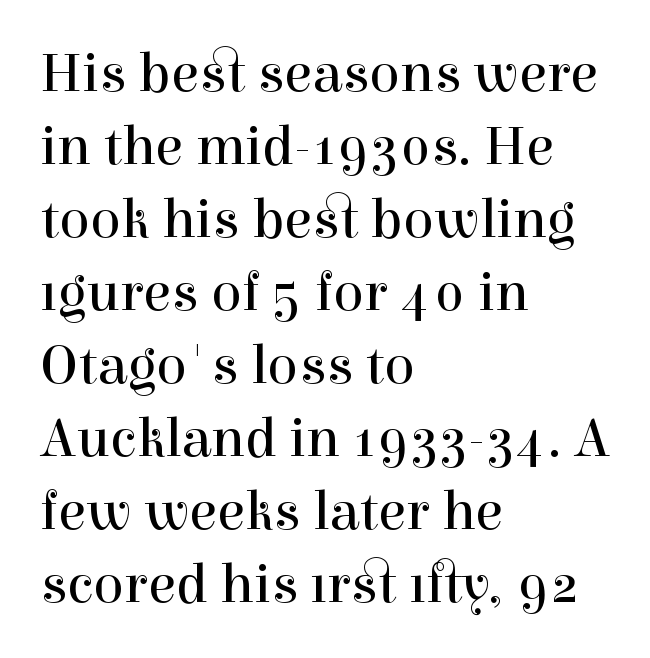
Q: Is the text bold? A: No.
Q: Is the text italic (slanted)? A: No, it is upright.
Q: Is the typeface a serif or a sans-serif typeface? A: Serif.
Q: Is the text underlined? A: No.
Q: How is the paragraph aligned? A: Left-aligned.
Q: Is the spacing between letters normal or unusually wide? A: Normal.
Q: Is the spacing between lines tight, normal or loose? A: Normal.
Q: Width (condensed, normal, or wide)? A: Normal.
Q: x-height? A: Medium.
Q: Monospaced? A: No.
